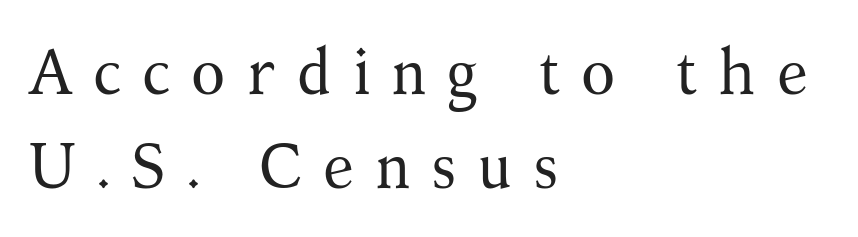
A normal amount of white space separates one row of letters from the next. Heaviness? Minimal to ordinary, like unemphasized prose. The compositor pushed each line to the left boundary. Descender tails drop into unmarked territory. Ordinary non-slanted type is in use. Each letter keeps its own natural width here, so spacing adapts to shape.
